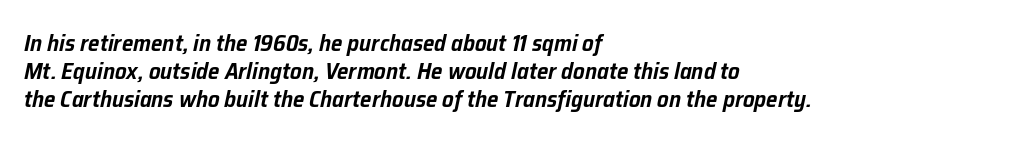
Q: Is the text italic (slanted)? A: Yes, it leans right by about 12 degrees.
Q: Is the text underlined? A: No.
Q: How is the paragraph aligned? A: Left-aligned.
Q: Is the spacing between letters normal or unusually wide? A: Normal.
